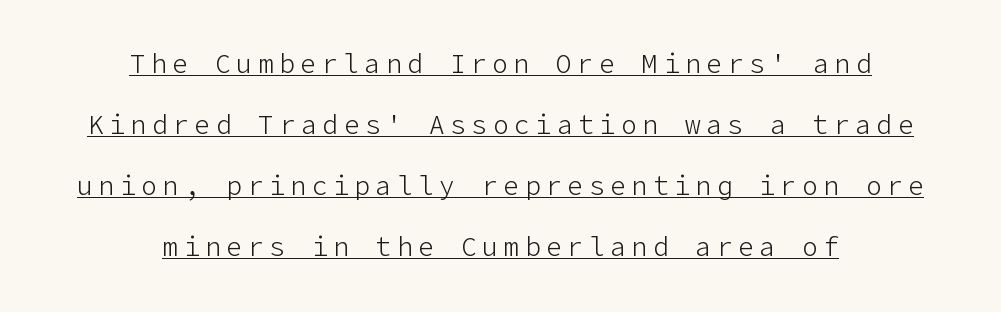
Q: Is the text bold? A: No.
Q: Is the text italic (slanted)? A: No, it is upright.
Q: Is the text underlined? A: Yes.
Q: How is the paragraph aligned? A: Centered.
Q: Is the spacing between letters normal or unusually wide? A: Unusually wide.
Q: Is the spacing between lines tight, normal or loose? A: Loose.
